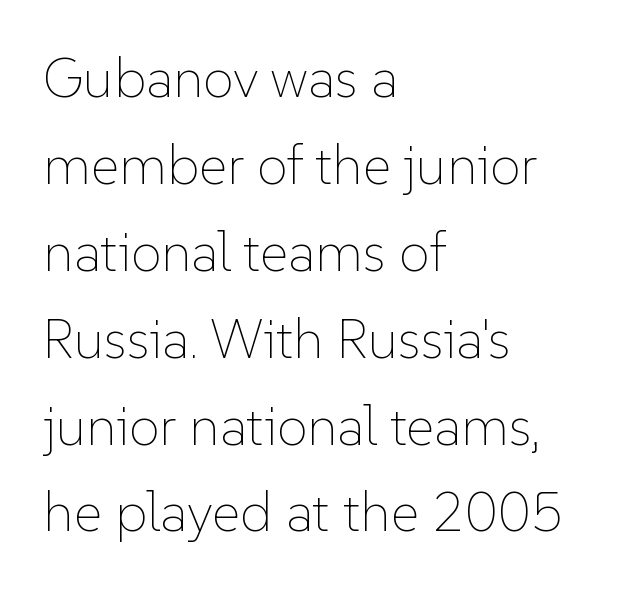
{"italic": "no", "bold": "no", "weight": "thin", "width": "normal", "stroke_contrast": "low", "x_height": "medium", "monospaced": "no", "underline": "no", "align": "left", "line_spacing": "normal", "line_spacing_ratio": 1.58, "letter_spacing": "normal", "letter_spacing_em": 0.0, "glyph_px": 55}
